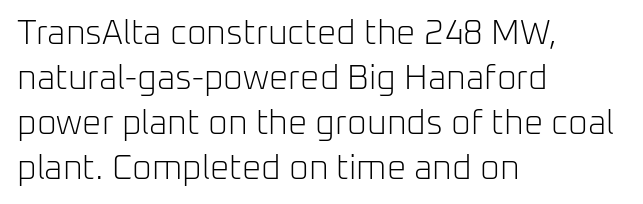
Q: Is the text bold? A: No.
Q: Is the text italic (slanted)? A: No, it is upright.
Q: Is the typeface a serif or a sans-serif typeface? A: Sans-serif.
Q: Is the text underlined? A: No.
Q: How is the paragraph aligned? A: Left-aligned.
Q: Is the spacing between letters normal or unusually wide? A: Normal.
Q: Is the spacing between lines tight, normal or loose? A: Normal.
Q: Width (condensed, normal, or wide)? A: Normal.
Q: Stroke contrast? A: Low.
Q: x-height? A: Medium.
Q: Monospaced? A: No.
